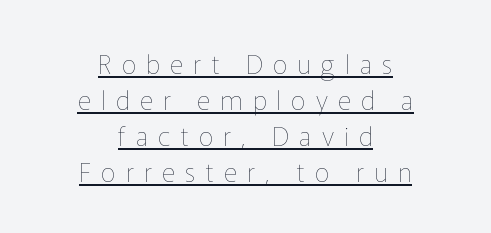
Q: Is the text bold? A: No.
Q: Is the text italic (slanted)? A: No, it is upright.
Q: Is the text underlined? A: Yes.
Q: How is the paragraph aligned? A: Centered.
Q: Is the spacing between letters normal or unusually wide? A: Unusually wide.
Q: Is the spacing between lines tight, normal or loose? A: Normal.
